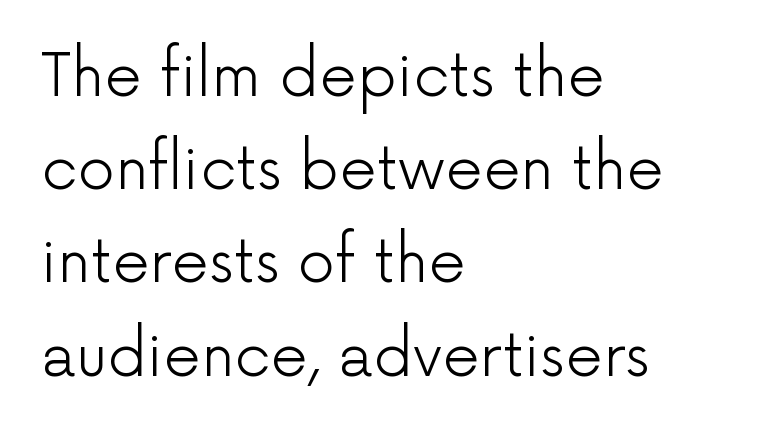
Q: Is the text bold? A: No.
Q: Is the text italic (slanted)? A: No, it is upright.
Q: Is the typeface a serif or a sans-serif typeface? A: Sans-serif.
Q: Is the text underlined? A: No.
Q: How is the paragraph aligned? A: Left-aligned.
Q: Is the spacing between letters normal or unusually wide? A: Normal.
Q: Is the spacing between lines tight, normal or loose? A: Normal.
Q: Width (condensed, normal, or wide)? A: Normal.
Q: Stroke contrast? A: Low.
Q: x-height? A: Medium.
Q: Monospaced? A: No.
